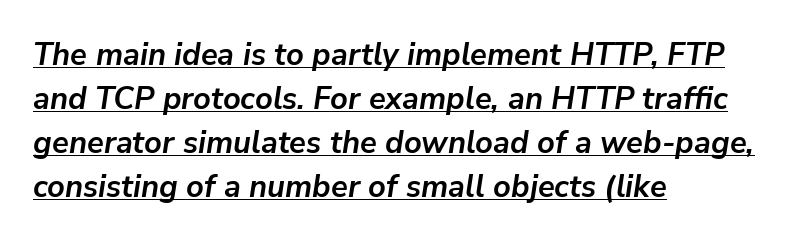
The image shows 31 px semibold type, italic (leaning right); set left-aligned, normal line spacing (1.42x), normal letter spacing, underlined; low stroke contrast and a medium x-height.
